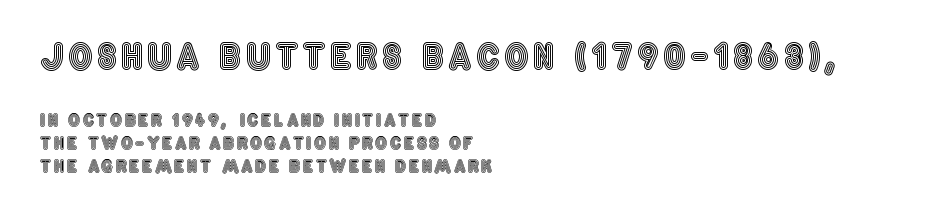
The image shows 34 px condensed type, upright; set left-aligned, normal line spacing (1.33x), not underlined; the first (top) block is 2.0x larger; a large x-height.
